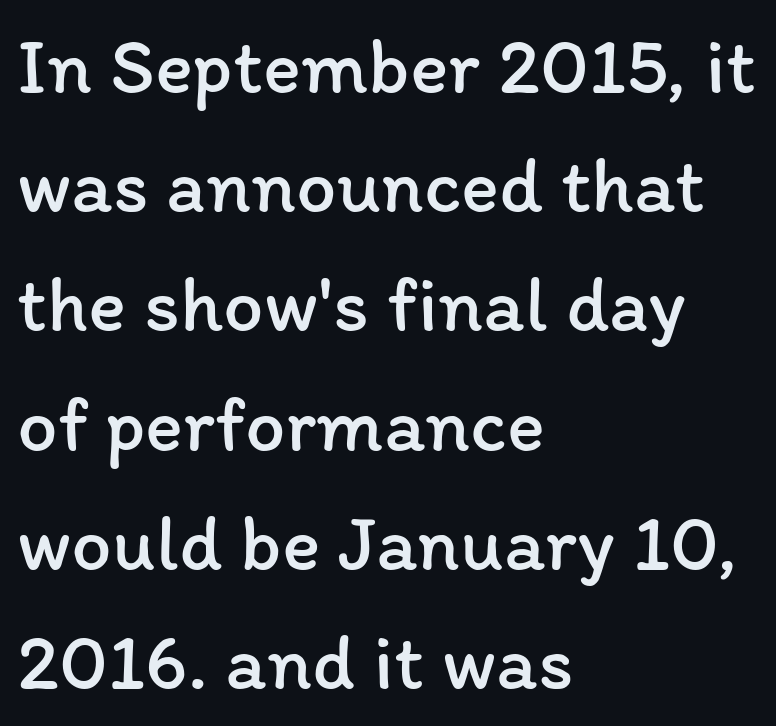
Q: Is the text bold? A: No.
Q: Is the text italic (slanted)? A: No, it is upright.
Q: Is the text underlined? A: No.
Q: How is the paragraph aligned? A: Left-aligned.
Q: Is the spacing between letters normal or unusually wide? A: Normal.
Q: Is the spacing between lines tight, normal or loose? A: Normal.
Q: Width (condensed, normal, or wide)? A: Normal.
Q: Stroke contrast? A: Low.
Q: x-height? A: Medium.
Q: Monospaced? A: No.
